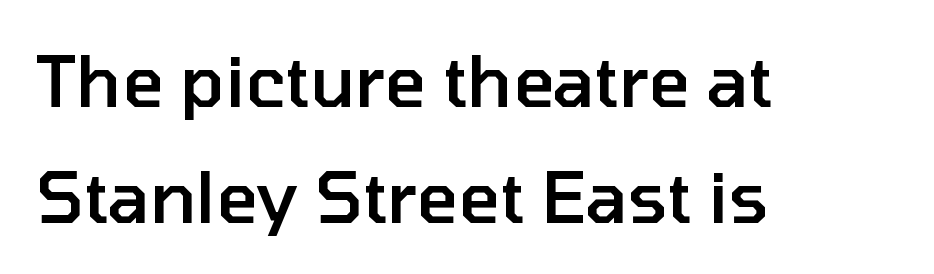
The image shows 71 px semibold sans-serif type, upright; set left-aligned, normal line spacing (1.63x), normal letter spacing, not underlined; low stroke contrast and a medium x-height.
